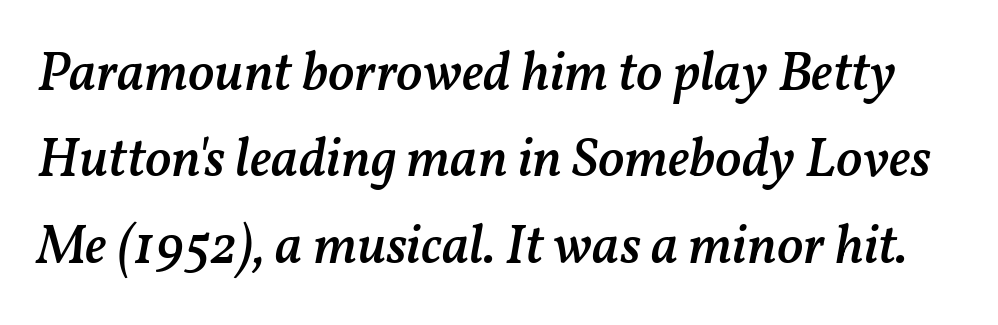
{"italic": "yes", "lean": "right", "slant_degrees": 11, "bold": "semi", "weight": "semibold", "width": "normal", "stroke_contrast": "medium", "x_height": "medium", "monospaced": "no", "underline": "no", "line_spacing": "normal", "line_spacing_ratio": 1.57, "letter_spacing": "normal", "letter_spacing_em": 0.0, "glyph_px": 55}
